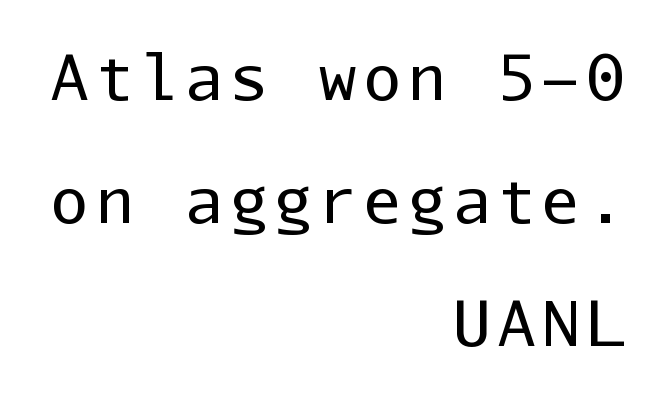
The image shows 62 px regular-weight sans-serif type, upright, monospaced; set right-aligned, loose line spacing (1.98x), not underlined; low stroke contrast and a medium x-height.
